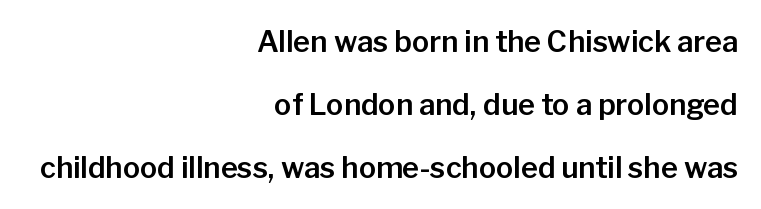
Q: Is the text italic (slanted)? A: No, it is upright.
Q: Is the typeface a serif or a sans-serif typeface? A: Sans-serif.
Q: Is the text underlined? A: No.
Q: How is the paragraph aligned? A: Right-aligned.
Q: Is the spacing between letters normal or unusually wide? A: Normal.
Q: Is the spacing between lines tight, normal or loose? A: Loose.
Q: Width (condensed, normal, or wide)? A: Normal.
Q: Stroke contrast? A: Low.
Q: x-height? A: Medium.
Q: Monospaced? A: No.
